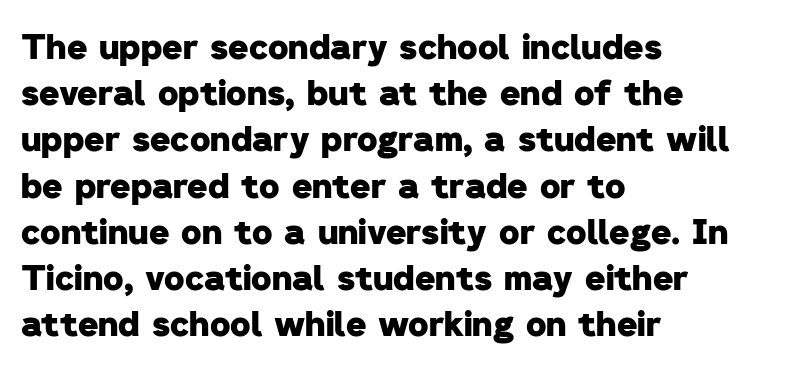
Q: Is the text bold? A: Yes.
Q: Is the typeface a serif or a sans-serif typeface? A: Sans-serif.
Q: Is the text underlined? A: No.
Q: How is the paragraph aligned? A: Left-aligned.
Q: Is the spacing between letters normal or unusually wide? A: Normal.
Q: Is the spacing between lines tight, normal or loose? A: Normal.
Q: Width (condensed, normal, or wide)? A: Normal.
Q: Stroke contrast? A: Low.
Q: x-height? A: Medium.
Q: Monospaced? A: No.
